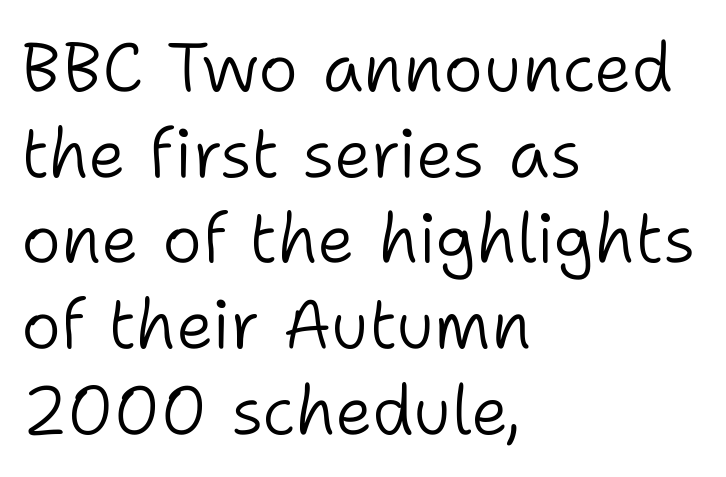
Q: Is the text bold? A: No.
Q: Is the text italic (slanted)? A: No, it is upright.
Q: Is the typeface a serif or a sans-serif typeface? A: Sans-serif.
Q: Is the text underlined? A: No.
Q: How is the paragraph aligned? A: Left-aligned.
Q: Is the spacing between letters normal or unusually wide? A: Normal.
Q: Is the spacing between lines tight, normal or loose? A: Normal.
Q: Width (condensed, normal, or wide)? A: Normal.
Q: Stroke contrast? A: Low.
Q: x-height? A: Medium.
Q: Monospaced? A: No.
